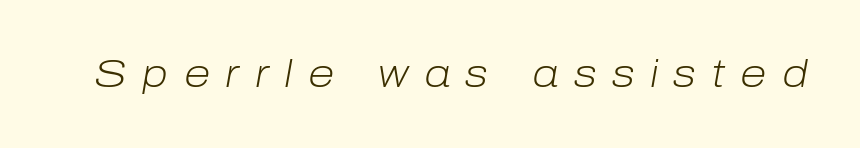
Counters stay open thanks to moderate or lighter strokes. Italic? Definitely — the glyphs are oblique. The letterforms stand isolated, each surrounded by extra space. The area under the type is left untouched.
